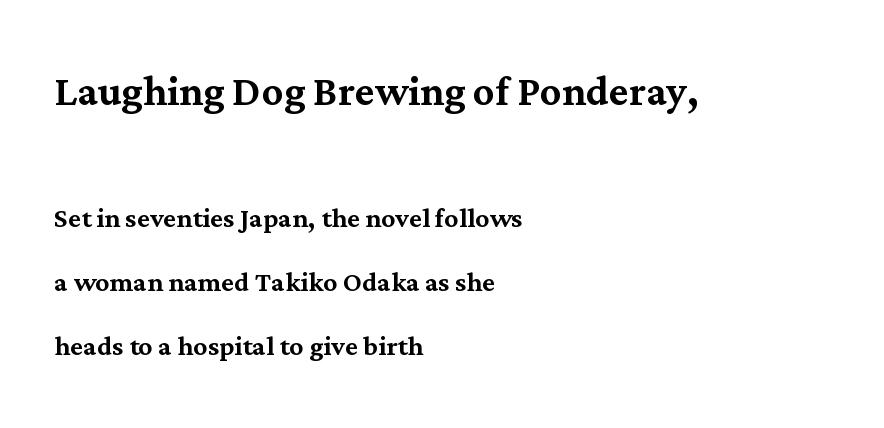
Q: Is the text italic (slanted)? A: No, it is upright.
Q: Is the typeface a serif or a sans-serif typeface? A: Serif.
Q: Is the text underlined? A: No.
Q: How is the paragraph aligned? A: Left-aligned.
Q: Is the spacing between letters normal or unusually wide? A: Normal.
Q: Which block of text is set in a larger size, the first (top) or the second (bottom)? A: The first (top) one.
Q: Width (condensed, normal, or wide)? A: Normal.
Q: Stroke contrast? A: Medium.
Q: x-height? A: Medium.
Q: Monospaced? A: No.
